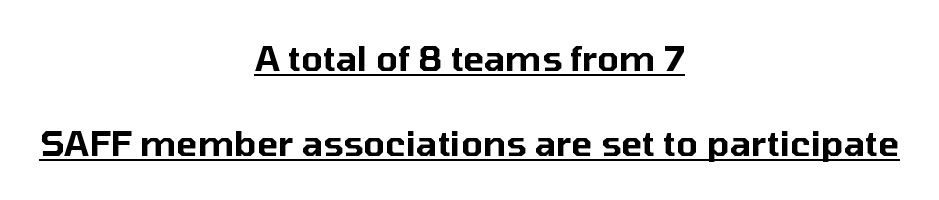
The image shows 35 px sans-serif type, upright; set centered, loose line spacing (2.43x), normal letter spacing, underlined; low stroke contrast and a medium x-height.
